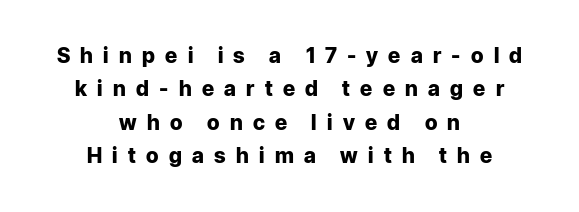
Q: Is the text bold? A: Yes.
Q: Is the text italic (slanted)? A: No, it is upright.
Q: Is the text underlined? A: No.
Q: How is the paragraph aligned? A: Centered.
Q: Is the spacing between letters normal or unusually wide? A: Unusually wide.
Q: Is the spacing between lines tight, normal or loose? A: Normal.
